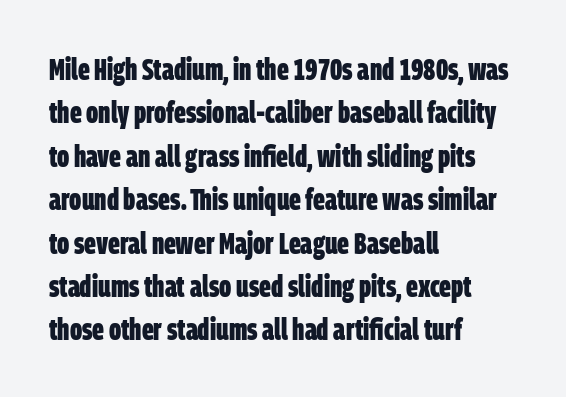
{"serif": "no", "bold": "yes", "weight": "bold", "width": "condensed", "stroke_contrast": "low", "x_height": "large", "monospaced": "no", "underline": "no", "align": "left", "line_spacing": "normal", "line_spacing_ratio": 1.4, "letter_spacing": "normal", "letter_spacing_em": 0.0, "glyph_px": 31}
